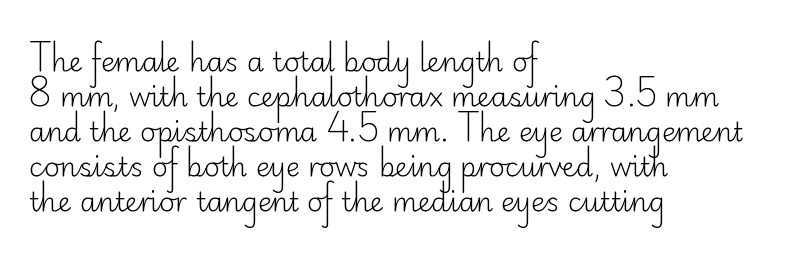
Q: Is the text bold? A: No.
Q: Is the text italic (slanted)? A: No, it is upright.
Q: Is the text underlined? A: No.
Q: How is the paragraph aligned? A: Left-aligned.
Q: Is the spacing between letters normal or unusually wide? A: Normal.
Q: Is the spacing between lines tight, normal or loose? A: Normal.
